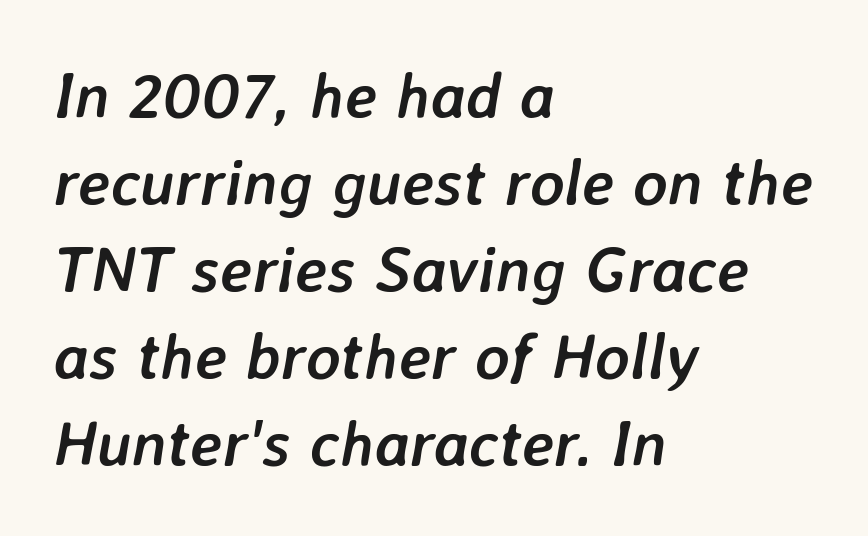
Q: Is the text bold? A: Yes.
Q: Is the text italic (slanted)? A: Yes, it leans right by about 7 degrees.
Q: Is the text underlined? A: No.
Q: How is the paragraph aligned? A: Left-aligned.
Q: Is the spacing between letters normal or unusually wide? A: Normal.
Q: Is the spacing between lines tight, normal or loose? A: Normal.
Q: Width (condensed, normal, or wide)? A: Normal.
Q: Stroke contrast? A: Low.
Q: x-height? A: Medium.
Q: Monospaced? A: No.
